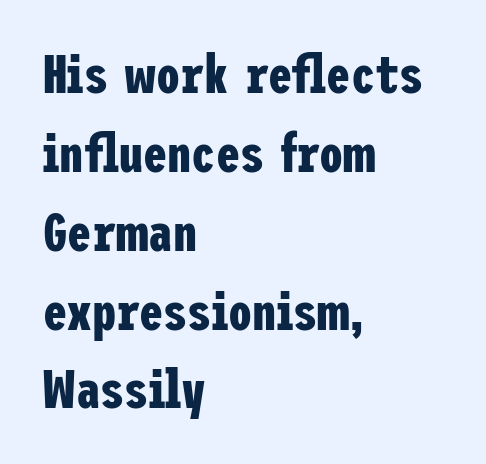
The image shows 54 px bold, condensed sans-serif type, upright; set left-aligned, normal line spacing (1.46x), normal letter spacing, not underlined; low stroke contrast and a medium x-height.
